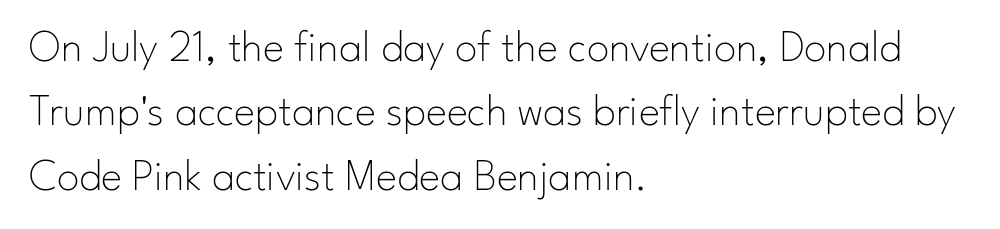
Q: Is the text bold? A: No.
Q: Is the text italic (slanted)? A: No, it is upright.
Q: Is the typeface a serif or a sans-serif typeface? A: Sans-serif.
Q: Is the text underlined? A: No.
Q: How is the paragraph aligned? A: Left-aligned.
Q: Is the spacing between letters normal or unusually wide? A: Normal.
Q: Is the spacing between lines tight, normal or loose? A: Normal.
Q: Width (condensed, normal, or wide)? A: Normal.
Q: Stroke contrast? A: Low.
Q: x-height? A: Small.
Q: Monospaced? A: No.
